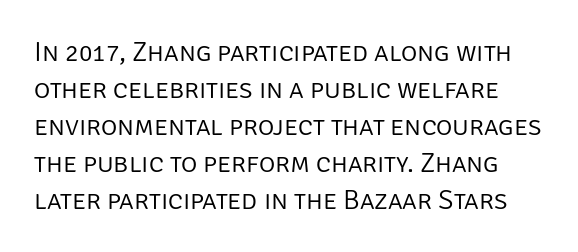
{"serif": "no", "italic": "no", "bold": "no", "weight": "light", "width": "normal", "stroke_contrast": "low", "x_height": "large", "monospaced": "no", "underline": "no", "line_spacing": "normal", "line_spacing_ratio": 1.32, "letter_spacing": "normal", "letter_spacing_em": 0.0, "glyph_px": 28}
